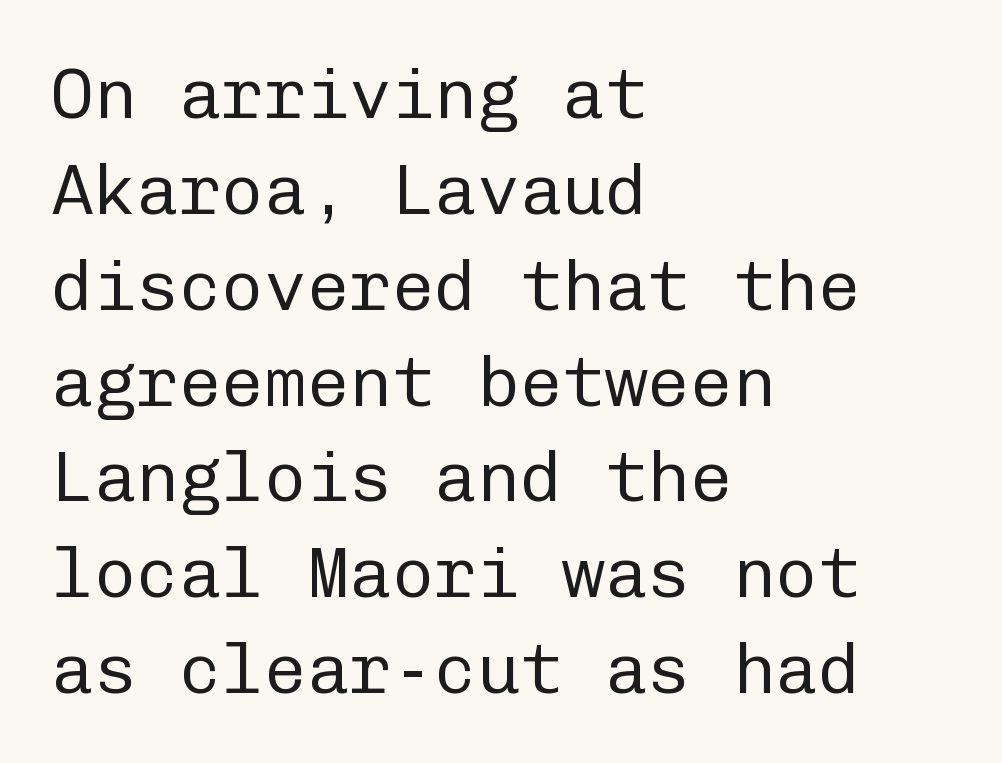
{"serif": "no", "italic": "no", "bold": "no", "weight": "regular", "width": "normal", "stroke_contrast": "low", "x_height": "medium", "monospaced": "yes", "underline": "no", "align": "left", "line_spacing": "normal", "line_spacing_ratio": 1.35, "letter_spacing": "normal", "letter_spacing_em": 0.0, "glyph_px": 71}
